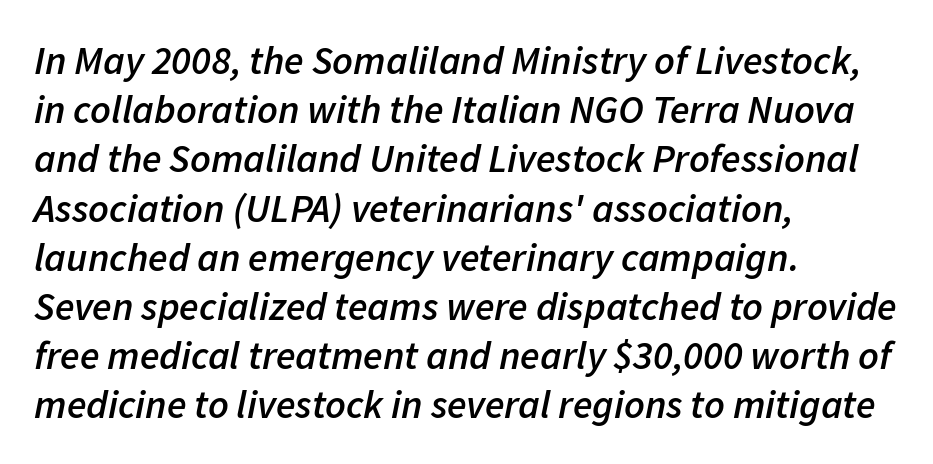
Short and long lines alike share a common starting point at left. Observe the ordinary spacing: letters are neighbours, not strangers. Unmarked baselines from the first word to the last. Rendered with sloped, italic letterforms. This sample has the flowing, uneven cadence of proportional lettering.
